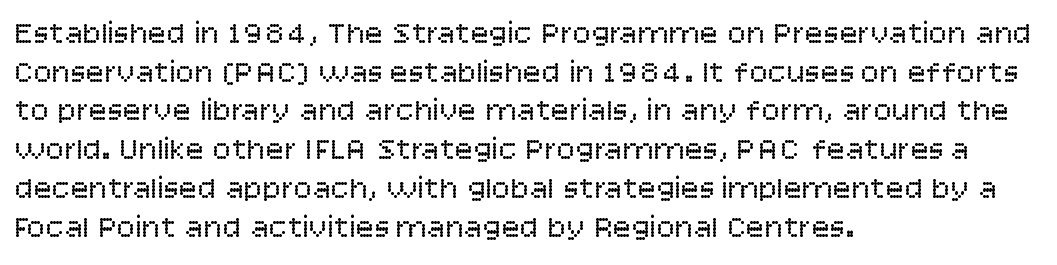
{"serif": "no", "italic": "no", "bold": "no", "weight": "regular", "width": "normal", "stroke_contrast": "low", "x_height": "large", "monospaced": "no", "underline": "no", "align": "left", "line_spacing": "normal", "line_spacing_ratio": 1.25, "letter_spacing": "normal", "letter_spacing_em": 0.0, "glyph_px": 31}
